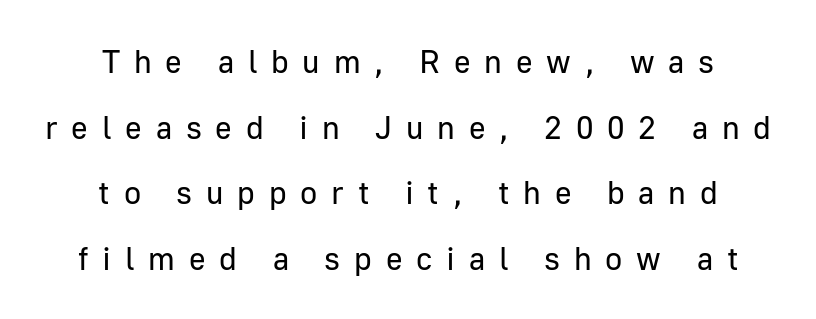
Q: Is the text bold? A: No.
Q: Is the text italic (slanted)? A: No, it is upright.
Q: Is the typeface a serif or a sans-serif typeface? A: Sans-serif.
Q: Is the text underlined? A: No.
Q: How is the paragraph aligned? A: Centered.
Q: Is the spacing between letters normal or unusually wide? A: Unusually wide.
Q: Is the spacing between lines tight, normal or loose? A: Loose.
Q: Width (condensed, normal, or wide)? A: Normal.
Q: Stroke contrast? A: Low.
Q: x-height? A: Medium.
Q: Monospaced? A: No.
